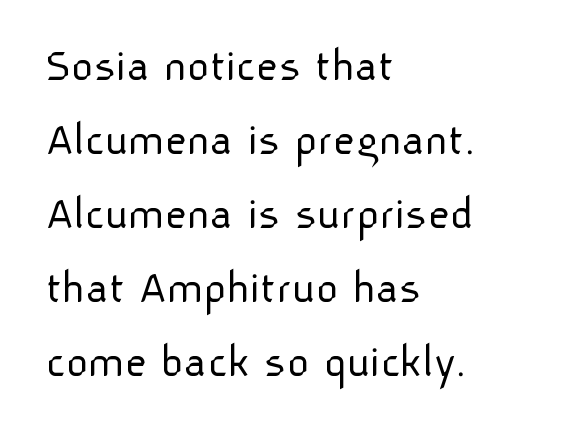
Q: Is the text bold? A: No.
Q: Is the text italic (slanted)? A: No, it is upright.
Q: Is the typeface a serif or a sans-serif typeface? A: Sans-serif.
Q: Is the text underlined? A: No.
Q: How is the paragraph aligned? A: Left-aligned.
Q: Is the spacing between letters normal or unusually wide? A: Normal.
Q: Is the spacing between lines tight, normal or loose? A: Normal.
Q: Width (condensed, normal, or wide)? A: Normal.
Q: Stroke contrast? A: Low.
Q: x-height? A: Medium.
Q: Monospaced? A: No.
